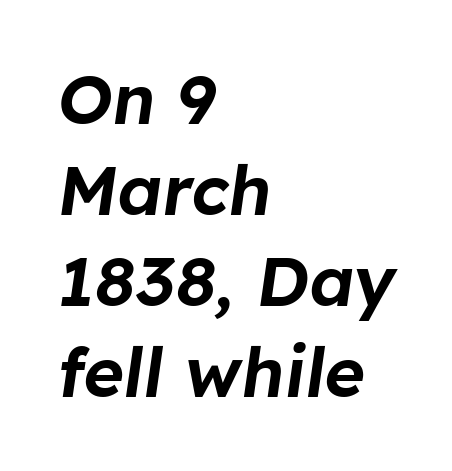
Q: Is the text italic (slanted)? A: Yes, it leans right by about 8 degrees.
Q: Is the text underlined? A: No.
Q: How is the paragraph aligned? A: Left-aligned.
Q: Is the spacing between letters normal or unusually wide? A: Normal.
Q: Is the spacing between lines tight, normal or loose? A: Normal.
Q: Width (condensed, normal, or wide)? A: Normal.
Q: Stroke contrast? A: Low.
Q: x-height? A: Medium.
Q: Monospaced? A: No.
